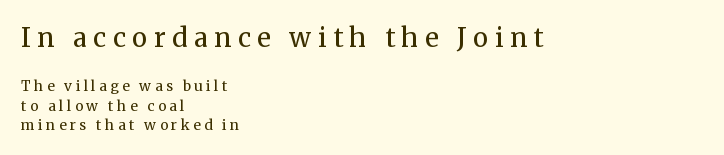
Q: Is the text bold? A: No.
Q: Is the text italic (slanted)? A: No, it is upright.
Q: Is the text underlined? A: No.
Q: How is the paragraph aligned? A: Left-aligned.
Q: Is the spacing between letters normal or unusually wide? A: Unusually wide.
Q: Is the spacing between lines tight, normal or loose? A: Normal.
Q: Which block of text is set in a larger size, the first (top) or the second (bottom)? A: The first (top) one.
